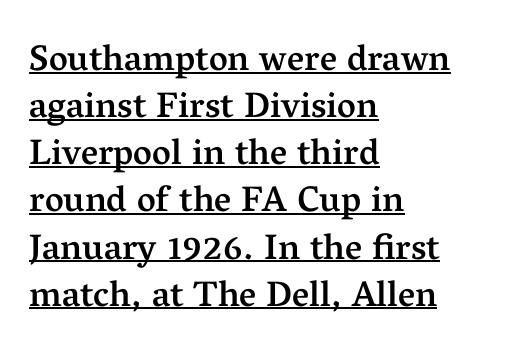
{"serif": "yes", "italic": "no", "bold": "semi", "weight": "semibold", "width": "normal", "stroke_contrast": "medium", "x_height": "medium", "monospaced": "no", "underline": "yes", "align": "left", "line_spacing": "normal", "line_spacing_ratio": 1.31, "letter_spacing": "normal", "letter_spacing_em": 0.0, "glyph_px": 36}
